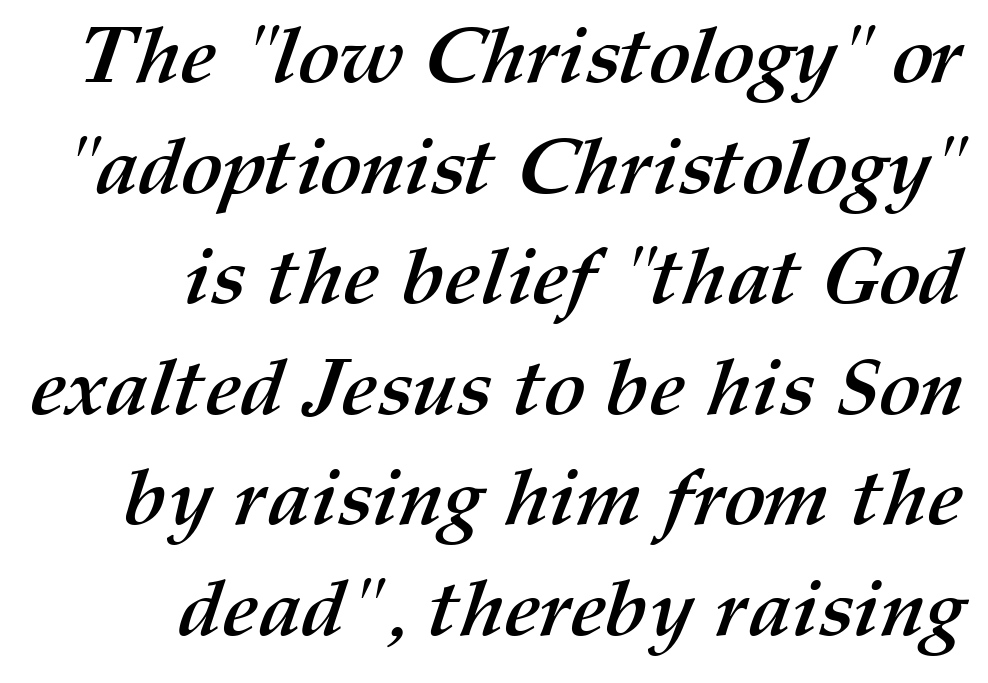
{"bold": "yes", "weight": "semibold", "width": "normal", "stroke_contrast": "medium", "x_height": "medium", "monospaced": "no", "underline": "no", "align": "right", "line_spacing": "normal", "line_spacing_ratio": 1.4, "letter_spacing": "normal", "letter_spacing_em": 0.0, "glyph_px": 79}
